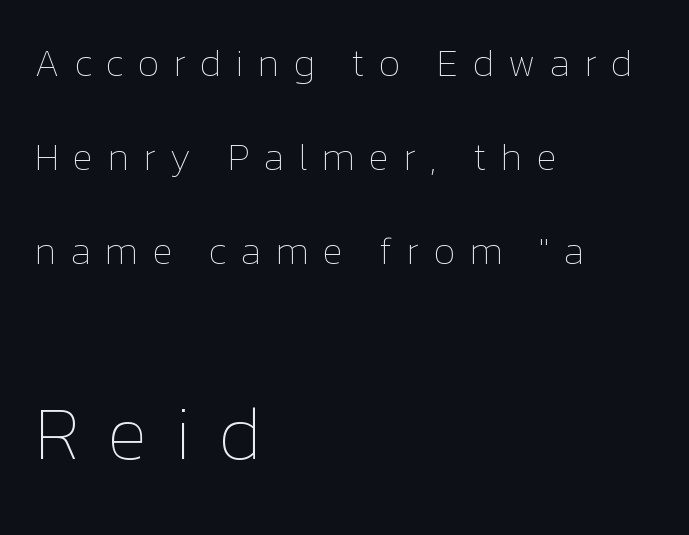
{"italic": "no", "bold": "no", "weight": "thin", "width": "normal", "stroke_contrast": "low", "x_height": "medium", "monospaced": "no", "underline": "no", "align": "left", "line_spacing": "loose", "line_spacing_ratio": 2.47, "letter_spacing": "wide", "letter_spacing_em": 0.36, "larger_block": "second", "size_ratio": 1.97, "glyph_px": 75}
